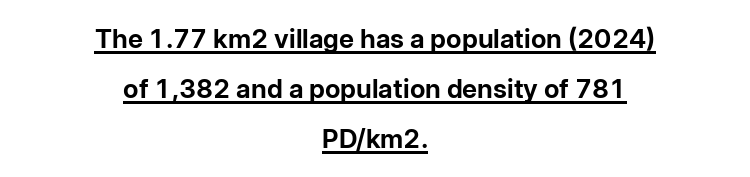
Q: Is the text bold? A: Yes.
Q: Is the text italic (slanted)? A: No, it is upright.
Q: Is the text underlined? A: Yes.
Q: How is the paragraph aligned? A: Centered.
Q: Is the spacing between letters normal or unusually wide? A: Normal.
Q: Is the spacing between lines tight, normal or loose? A: Loose.
